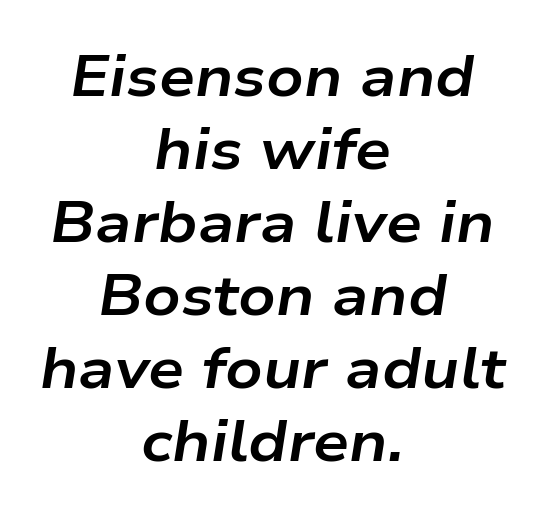
{"italic": "yes", "lean": "right", "slant_degrees": 9, "bold": "yes", "weight": "bold", "width": "wide", "stroke_contrast": "low", "x_height": "medium", "monospaced": "no", "underline": "no", "align": "center", "line_spacing": "normal", "line_spacing_ratio": 1.28, "letter_spacing": "normal", "letter_spacing_em": 0.0, "glyph_px": 57}
